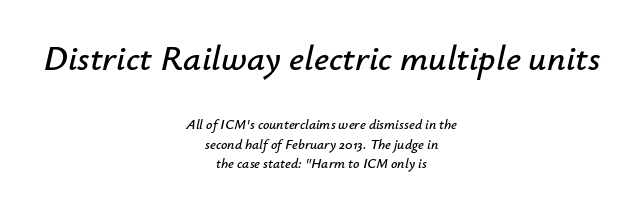
Q: Is the text italic (slanted)? A: Yes, it leans right by about 12 degrees.
Q: Is the text underlined? A: No.
Q: How is the paragraph aligned? A: Centered.
Q: Is the spacing between letters normal or unusually wide? A: Normal.
Q: Is the spacing between lines tight, normal or loose? A: Normal.
Q: Which block of text is set in a larger size, the first (top) or the second (bottom)? A: The first (top) one.
Q: Width (condensed, normal, or wide)? A: Normal.
Q: Stroke contrast? A: Low.
Q: x-height? A: Small.
Q: Monospaced? A: No.
